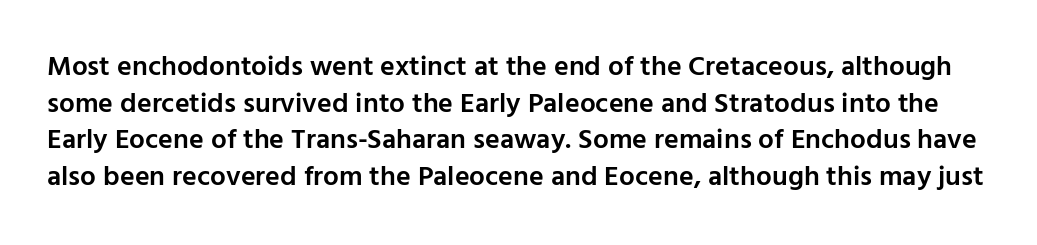
A typesetter would call this zero additional tracking. Firm but not heavy-handed strokes: this text is semibold. Leading: standard. The typeface chosen for these lines omits serifs. Descenders hang freely into open space.
